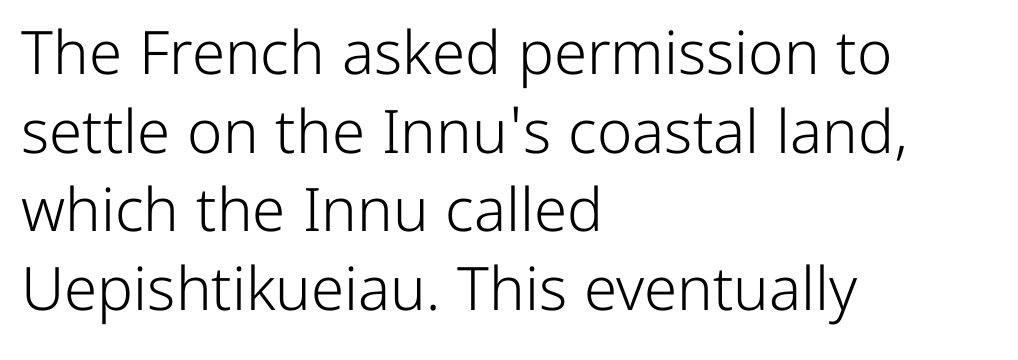
Q: Is the text bold? A: No.
Q: Is the text italic (slanted)? A: No, it is upright.
Q: Is the typeface a serif or a sans-serif typeface? A: Sans-serif.
Q: Is the text underlined? A: No.
Q: How is the paragraph aligned? A: Left-aligned.
Q: Is the spacing between letters normal or unusually wide? A: Normal.
Q: Is the spacing between lines tight, normal or loose? A: Normal.
Q: Width (condensed, normal, or wide)? A: Normal.
Q: Stroke contrast? A: Low.
Q: x-height? A: Medium.
Q: Monospaced? A: No.
